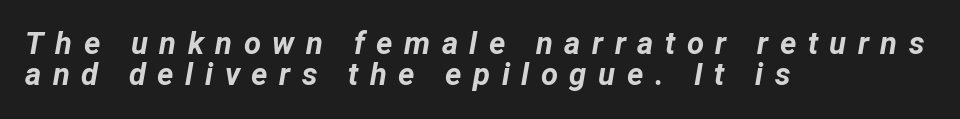
{"italic": "yes", "lean": "right", "slant_degrees": 12, "bold": "yes", "weight": "bold", "width": "normal", "stroke_contrast": "low", "x_height": "medium", "monospaced": "no", "underline": "no", "align": "left", "line_spacing": "tight", "line_spacing_ratio": 1.01, "letter_spacing": "wide", "letter_spacing_em": 0.37, "glyph_px": 31}
